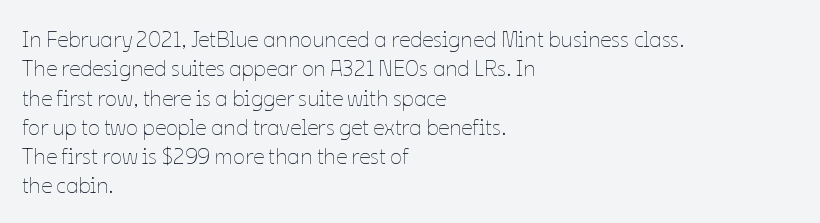
Caption: face not bold, strokes unweighted. Whoever set this chose a conventional vertical rhythm. This sample uses plain, unmodified letter spacing. The lettering stays uniformly vertical, giving the passage a roman look. Rule under the text: the space is simply empty.
